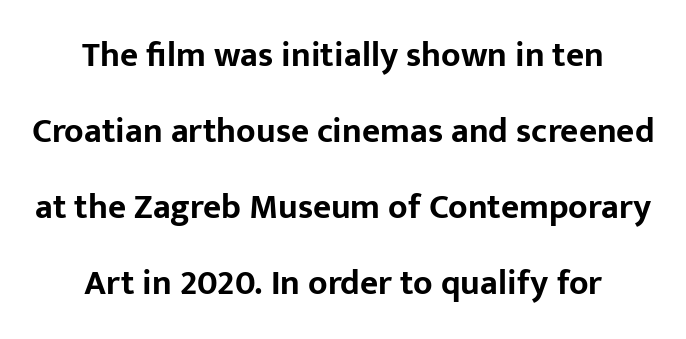
Q: Is the text bold? A: Yes.
Q: Is the text italic (slanted)? A: No, it is upright.
Q: Is the typeface a serif or a sans-serif typeface? A: Sans-serif.
Q: Is the text underlined? A: No.
Q: How is the paragraph aligned? A: Centered.
Q: Is the spacing between letters normal or unusually wide? A: Normal.
Q: Is the spacing between lines tight, normal or loose? A: Loose.
Q: Width (condensed, normal, or wide)? A: Normal.
Q: Stroke contrast? A: Low.
Q: x-height? A: Medium.
Q: Monospaced? A: No.
